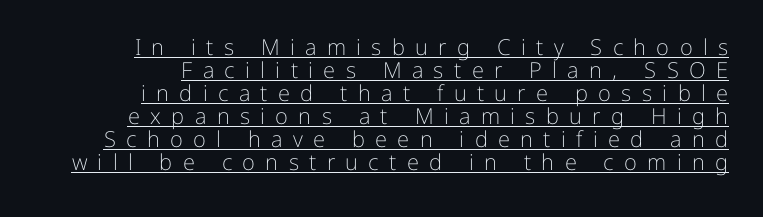
Q: Is the text bold? A: No.
Q: Is the text italic (slanted)? A: No, it is upright.
Q: Is the text underlined? A: Yes.
Q: How is the paragraph aligned? A: Right-aligned.
Q: Is the spacing between letters normal or unusually wide? A: Unusually wide.
Q: Is the spacing between lines tight, normal or loose? A: Tight.
